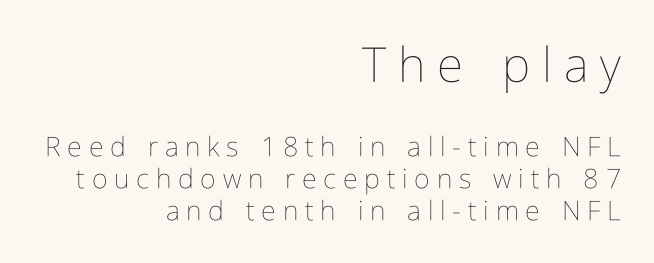
The image shows 48 px thin, condensed type, upright; set right-aligned, line spacing 1.19x, unusually wide letter spacing (+0.25 em), not underlined; the first (top) block is 1.78x larger; low stroke contrast and a medium x-height.
